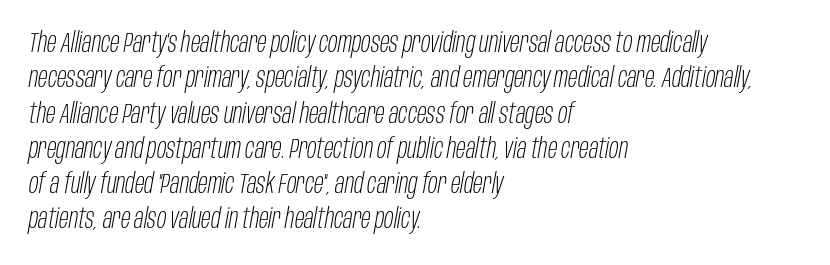
Proportional: the letters do not fall into vertical columns. Standard letterfit; no display-style spreading of the glyphs. Designer's note — italics engaged. Every row of glyphs begins at an identical x-position on the left. Notice how descenders clear the ascenders below comfortably — that's standard leading.
